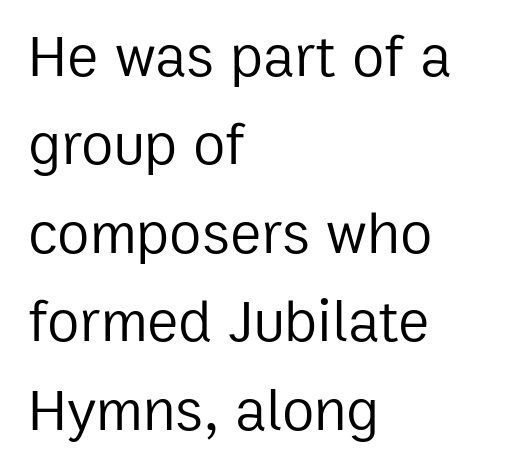
Summary of weight: not heavy and not bold. Decoration check: the copy has no underline. This is roman type, the default non-slanted kind. Students, note that the glyphs here touch the page at normal intervals. Line beginnings align vertically; line endings do not.
